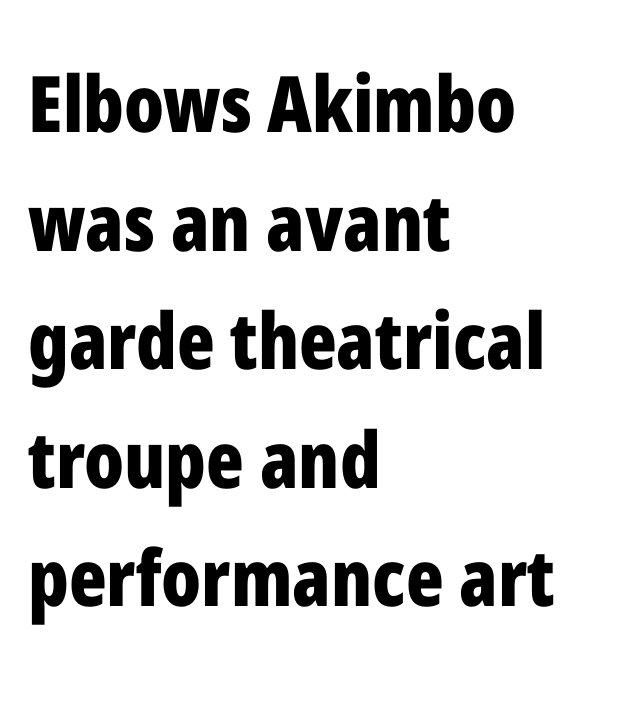
{"serif": "no", "italic": "no", "bold": "yes", "weight": "bold", "width": "condensed", "stroke_contrast": "low", "x_height": "medium", "monospaced": "no", "underline": "no", "align": "left", "line_spacing": "normal", "line_spacing_ratio": 1.52, "letter_spacing": "normal", "letter_spacing_em": 0.0, "glyph_px": 78}
